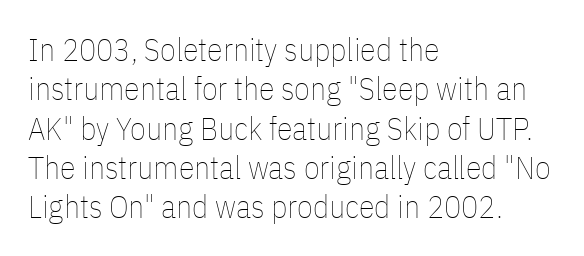
Varying glyph widths throughout — classic text-font behaviour. When letters stand straight like this, we call the style roman or upright. The passage shown is not underscored anywhere. Caption: face not bold, strokes unweighted.
